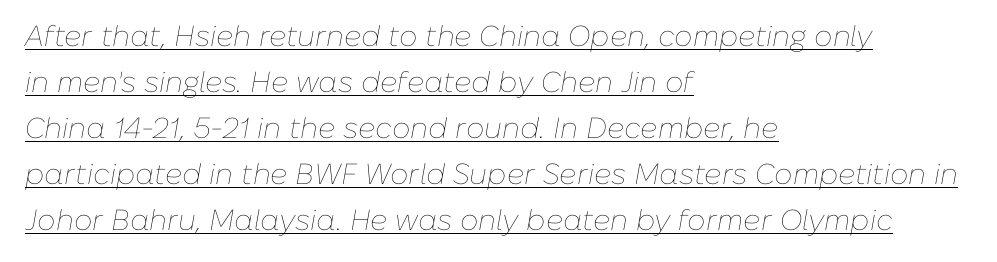
Stems here are at most as thick as an everyday book face. Default kerning and tracking; the words read as compact shapes. Emphasis-style slanted type is in use. This rendering features underlined lettering. The designer left line spacing at the default.
